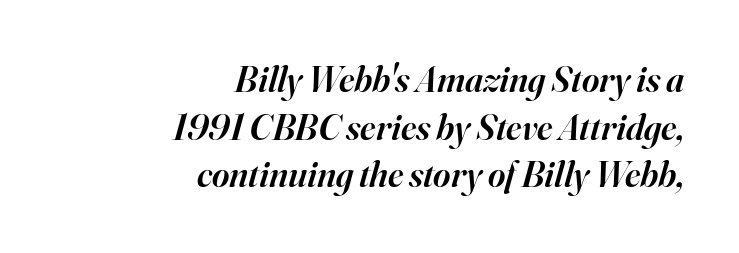
The image shows 37 px semibold serif type, italic (leaning right); set right-aligned, normal line spacing (1.29x), normal letter spacing, not underlined; high stroke contrast and a small x-height.
